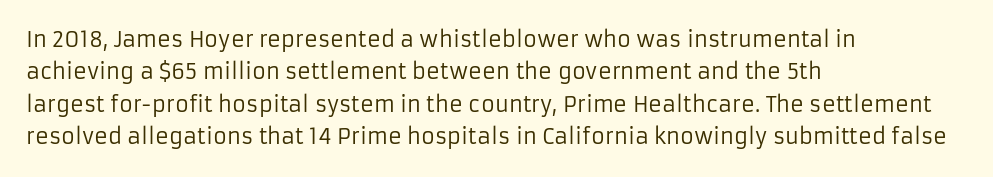
Q: Is the text bold? A: No.
Q: Is the text italic (slanted)? A: No, it is upright.
Q: Is the text underlined? A: No.
Q: How is the paragraph aligned? A: Left-aligned.
Q: Is the spacing between letters normal or unusually wide? A: Normal.
Q: Is the spacing between lines tight, normal or loose? A: Normal.
